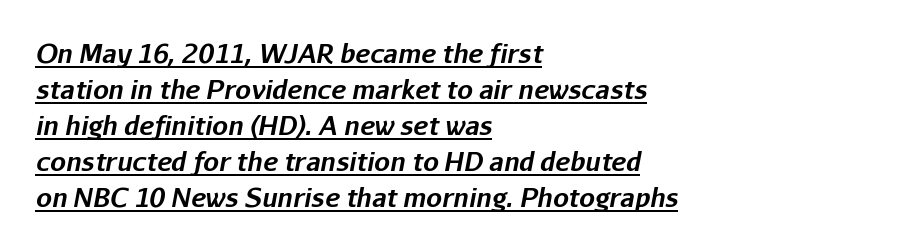
Q: Is the text bold? A: Yes.
Q: Is the text italic (slanted)? A: Yes, it leans right by about 11 degrees.
Q: Is the text underlined? A: Yes.
Q: How is the paragraph aligned? A: Left-aligned.
Q: Is the spacing between letters normal or unusually wide? A: Normal.
Q: Is the spacing between lines tight, normal or loose? A: Normal.
